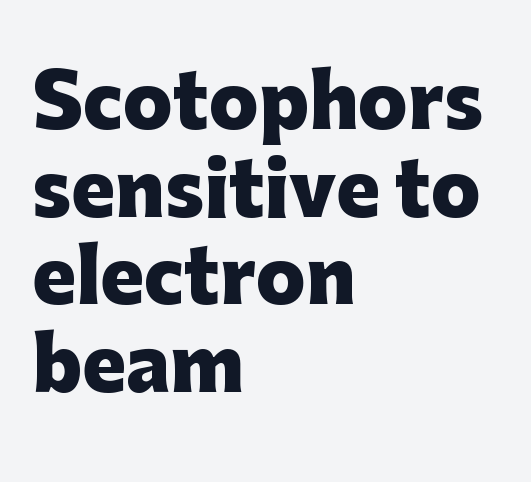
The image shows 73 px heavy sans-serif type, upright; set left-aligned, line spacing 1.2x, normal letter spacing, not underlined; low stroke contrast and a medium x-height.
